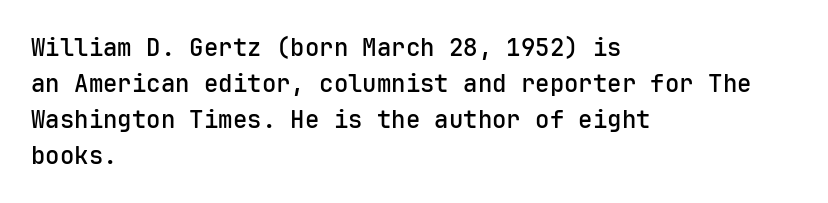
Q: Is the text bold? A: Semi-bold.
Q: Is the text italic (slanted)? A: No, it is upright.
Q: Is the text underlined? A: No.
Q: How is the paragraph aligned? A: Left-aligned.
Q: Is the spacing between letters normal or unusually wide? A: Normal.
Q: Is the spacing between lines tight, normal or loose? A: Normal.
